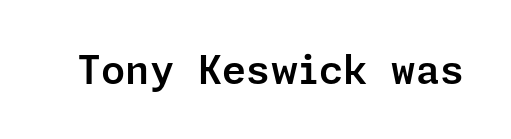
Q: Is the text italic (slanted)? A: No, it is upright.
Q: Is the typeface a serif or a sans-serif typeface? A: Sans-serif.
Q: Is the text underlined? A: No.
Q: Is the spacing between letters normal or unusually wide? A: Normal.
Q: Width (condensed, normal, or wide)? A: Normal.
Q: Stroke contrast? A: Low.
Q: x-height? A: Medium.
